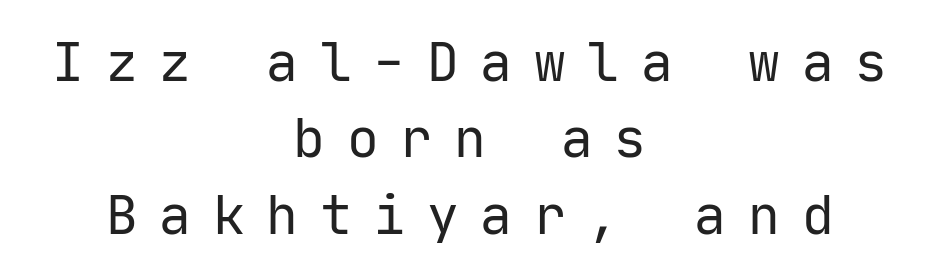
Q: Is the text bold? A: No.
Q: Is the text italic (slanted)? A: No, it is upright.
Q: Is the typeface a serif or a sans-serif typeface? A: Sans-serif.
Q: Is the text underlined? A: No.
Q: How is the paragraph aligned? A: Centered.
Q: Is the spacing between letters normal or unusually wide? A: Unusually wide.
Q: Is the spacing between lines tight, normal or loose? A: Normal.
Q: Width (condensed, normal, or wide)? A: Normal.
Q: Stroke contrast? A: Low.
Q: x-height? A: Medium.
Q: Monospaced? A: Yes.
